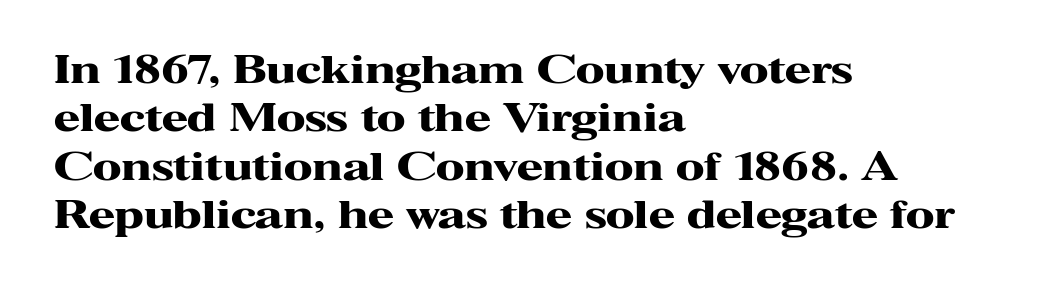
{"serif": "yes", "italic": "no", "bold": "yes", "weight": "heavy", "width": "wide", "stroke_contrast": "high", "x_height": "medium", "monospaced": "no", "underline": "no", "align": "left", "line_spacing": "normal", "line_spacing_ratio": 1.27, "letter_spacing": "normal", "letter_spacing_em": 0.0, "glyph_px": 38}
